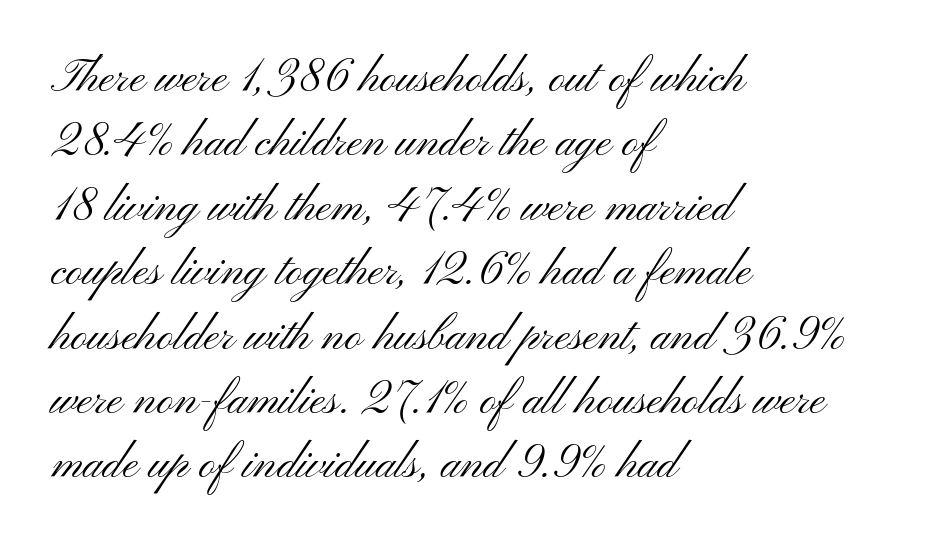
{"serif": "no", "bold": "no", "weight": "light", "width": "wide", "stroke_contrast": "medium", "x_height": "small", "monospaced": "no", "underline": "no", "align": "left", "line_spacing": "normal", "line_spacing_ratio": 1.4, "letter_spacing": "normal", "letter_spacing_em": 0.0, "glyph_px": 46}
